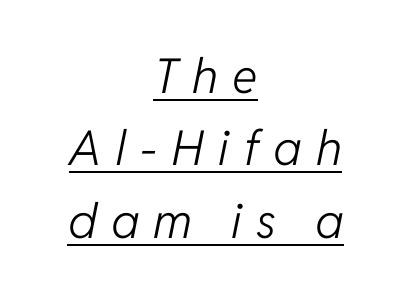
Q: Is the text bold? A: No.
Q: Is the text italic (slanted)? A: Yes, it leans right by about 11 degrees.
Q: Is the text underlined? A: Yes.
Q: How is the paragraph aligned? A: Centered.
Q: Is the spacing between letters normal or unusually wide? A: Unusually wide.
Q: Is the spacing between lines tight, normal or loose? A: Normal.
Q: Width (condensed, normal, or wide)? A: Normal.
Q: Stroke contrast? A: Low.
Q: x-height? A: Medium.
Q: Monospaced? A: No.
